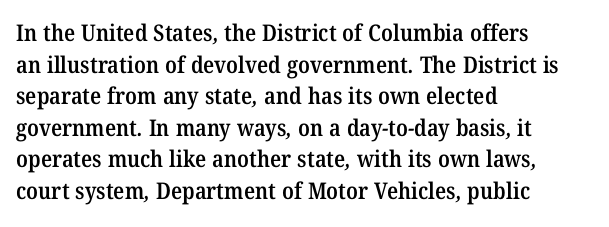
Q: Is the text bold? A: Semi-bold.
Q: Is the text underlined? A: No.
Q: How is the paragraph aligned? A: Left-aligned.
Q: Is the spacing between letters normal or unusually wide? A: Normal.
Q: Is the spacing between lines tight, normal or loose? A: Normal.
